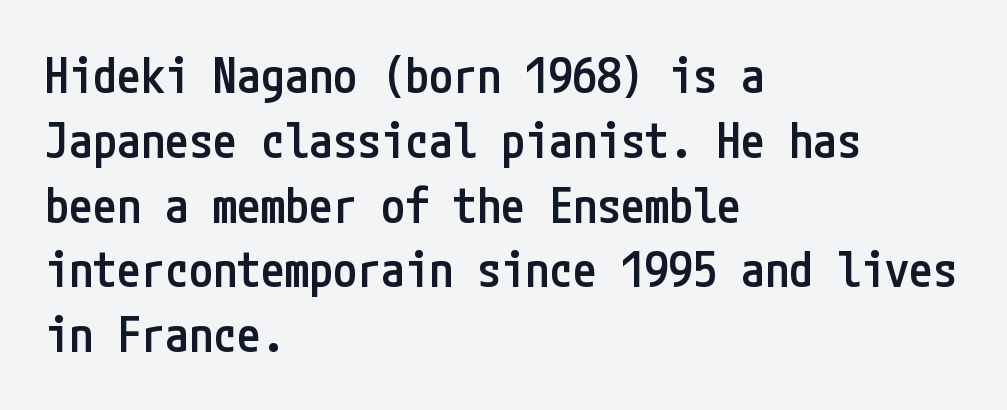
The image shows 48 px semibold, condensed sans-serif type, upright; set left-aligned, normal line spacing (1.35x), normal letter spacing, not underlined; low stroke contrast and a medium x-height.
